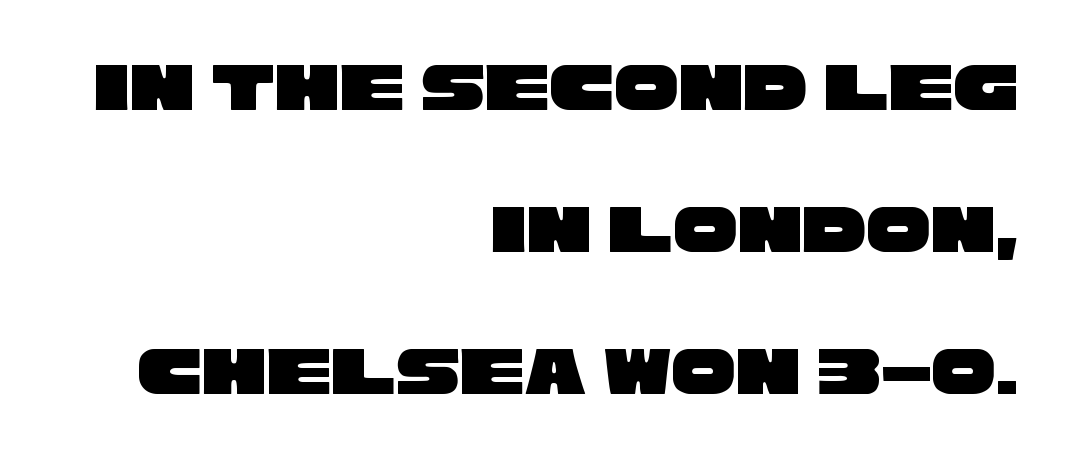
A typesetter would call this proportional, since set widths differ per character. Each word holds together tightly as a unit, with standard inter-letter gaps. Typographically, this falls in the sans-serif category. Leading: increased. Check under the words: just untouched page. The compositor pushed each line to the right boundary.
